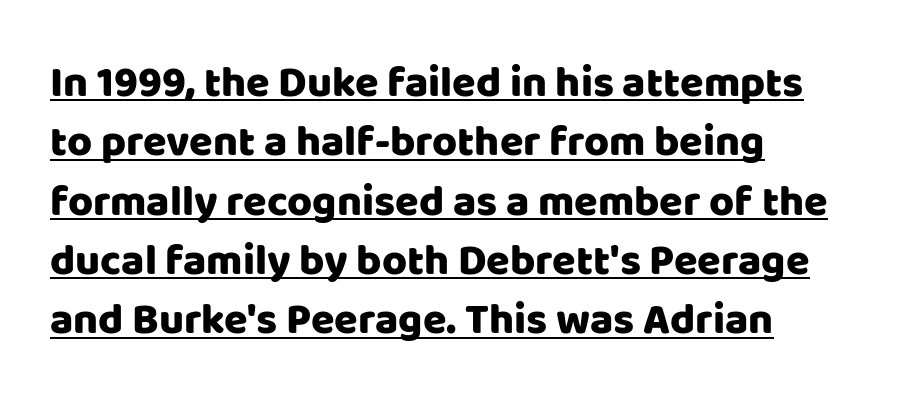
Q: Is the text italic (slanted)? A: No, it is upright.
Q: Is the typeface a serif or a sans-serif typeface? A: Sans-serif.
Q: Is the text underlined? A: Yes.
Q: How is the paragraph aligned? A: Left-aligned.
Q: Is the spacing between letters normal or unusually wide? A: Normal.
Q: Is the spacing between lines tight, normal or loose? A: Normal.
Q: Width (condensed, normal, or wide)? A: Normal.
Q: Stroke contrast? A: Low.
Q: x-height? A: Large.
Q: Monospaced? A: No.
